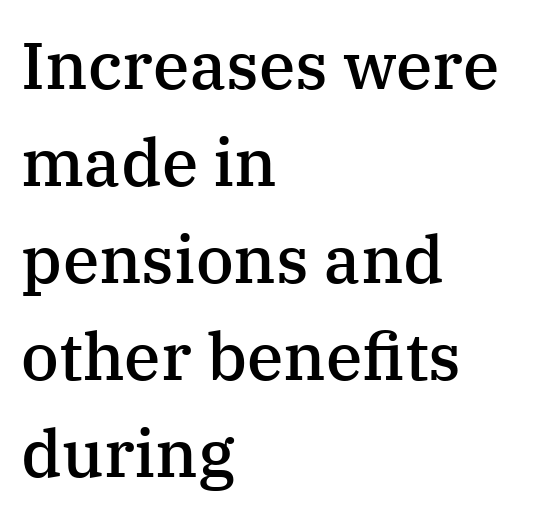
The image shows 66 px semibold serif type, upright; set left-aligned, normal line spacing (1.47x), normal letter spacing, not underlined; medium stroke contrast and a medium x-height.
